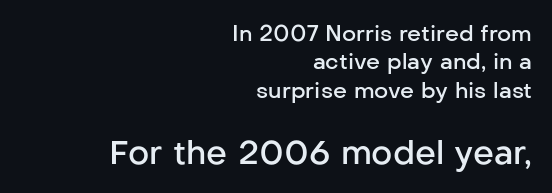
A bare baseline throughout the passage. In terms of letterspacing, this is plain default setting. The characters look somewhat weighty, a semibold short of true bold. Do the characters align in a grid? No, the font is proportional. The type sits square on the baseline with zero lean. The passage shown is typeset with a sans-serif family.
